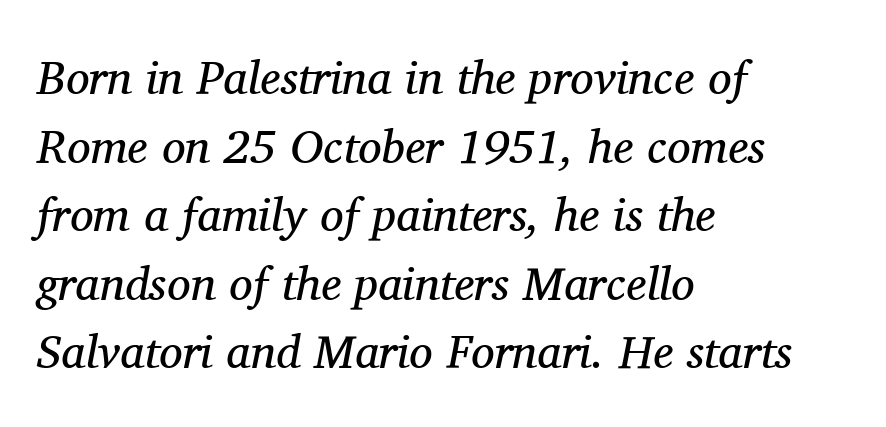
The lines are quadded left. Letters have the restrained weight of plain body copy at most. To sum up the face: it has serifs. The text carries the slant typical of an italic or oblique font. The passage shown stacks its lines at a standard gap. What stands out about the letter spacing? Nothing — it is the standard amount.
